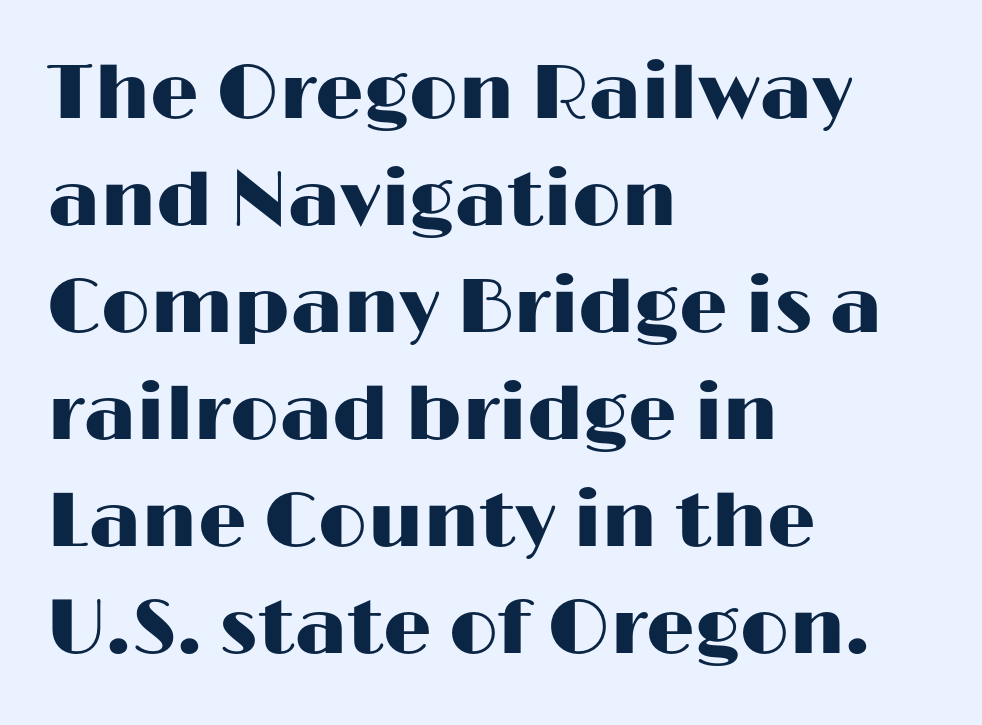
These lines sit exactly where default settings would place them. Type without underlining. Does the lettering tilt? It doesn't — this is upright. Tracking here is standard; glyphs follow each other at the usual distance.
